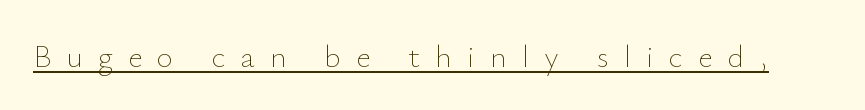
Character widths vary here, with narrow letters taking less room than wide ones. Quick note: not italic, upright. The horizontal fit of the characters is loose and conspicuously gappy. This is underlined copy, the kind a proofreader might mark for attention. On a weight scale, this lands at 450 or below.
